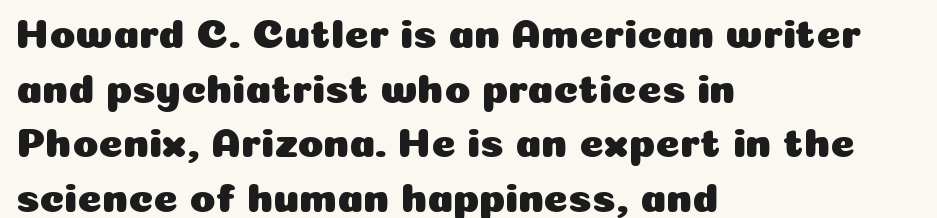
{"serif": "no", "italic": "no", "width": "normal", "stroke_contrast": "low", "x_height": "medium", "monospaced": "no", "underline": "no", "align": "left", "line_spacing": "normal", "line_spacing_ratio": 1.3, "letter_spacing": "normal", "letter_spacing_em": 0.0, "glyph_px": 42}
